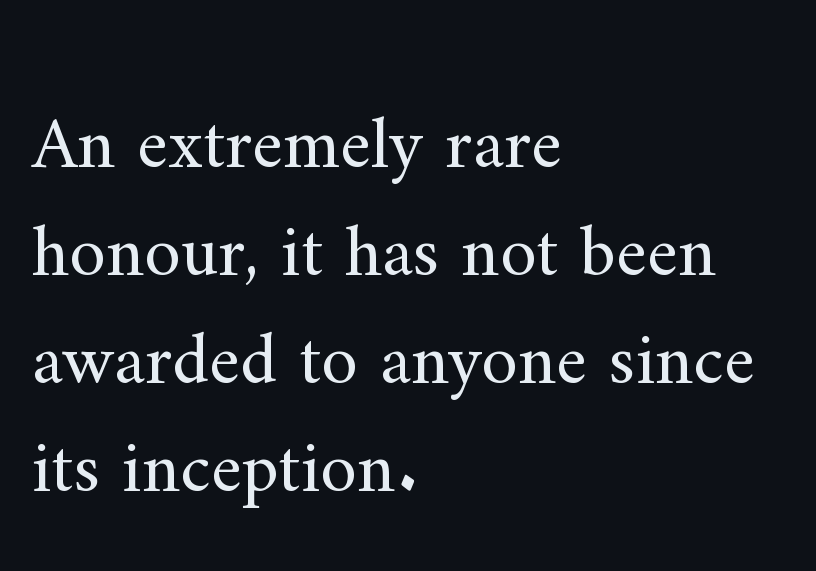
Q: Is the text bold? A: No.
Q: Is the text italic (slanted)? A: No, it is upright.
Q: Is the typeface a serif or a sans-serif typeface? A: Serif.
Q: Is the text underlined? A: No.
Q: How is the paragraph aligned? A: Left-aligned.
Q: Is the spacing between letters normal or unusually wide? A: Normal.
Q: Is the spacing between lines tight, normal or loose? A: Normal.
Q: Width (condensed, normal, or wide)? A: Normal.
Q: Stroke contrast? A: Medium.
Q: x-height? A: Small.
Q: Monospaced? A: No.
